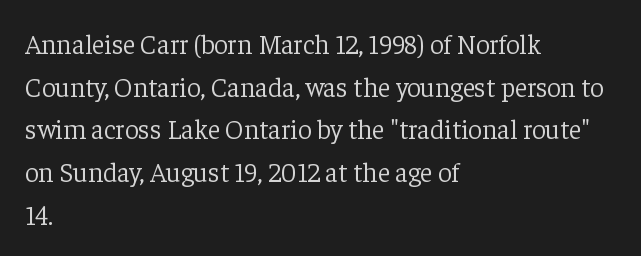
The ragged edge is on the right, which tells us the setting is flush left. Vertical strokes here are truly vertical. Heaviness? Minimal to ordinary, like unemphasized prose. Lines of text with bare space underneath.
